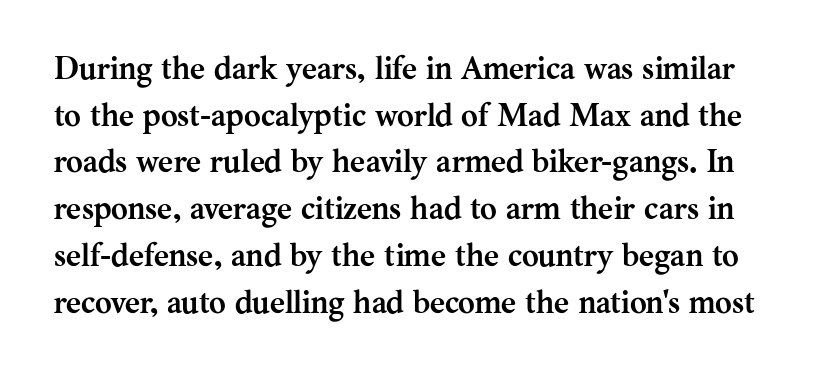
The image shows 32 px semibold serif type, upright; set normal line spacing (1.46x), normal letter spacing, not underlined; medium stroke contrast and a medium x-height.
